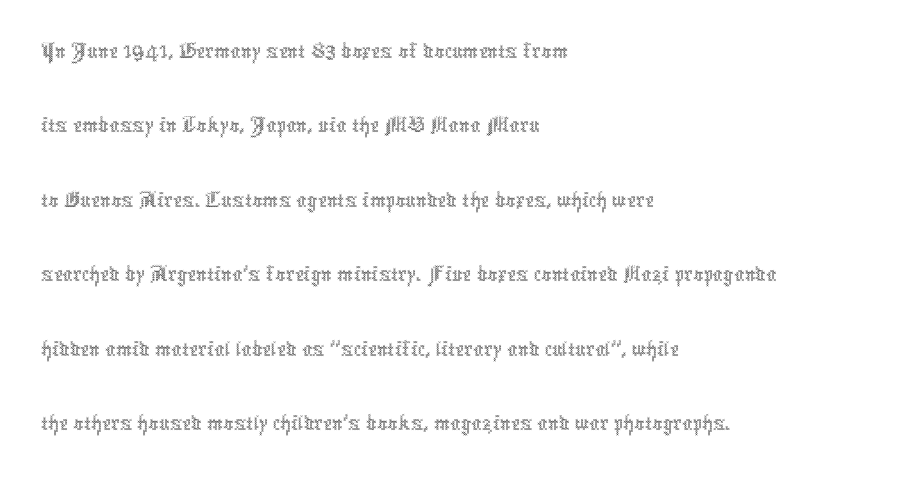
Q: Is the text bold? A: No.
Q: Is the text italic (slanted)? A: No, it is upright.
Q: Is the text underlined? A: No.
Q: How is the paragraph aligned? A: Left-aligned.
Q: Is the spacing between letters normal or unusually wide? A: Normal.
Q: Is the spacing between lines tight, normal or loose? A: Normal.
Q: Width (condensed, normal, or wide)? A: Condensed.
Q: x-height? A: Medium.
Q: Monospaced? A: No.
